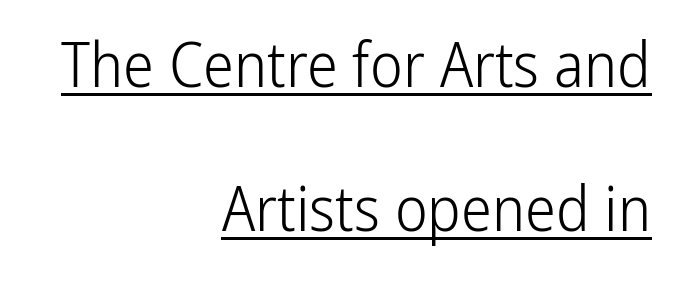
{"serif": "no", "italic": "no", "bold": "no", "weight": "light", "width": "condensed", "stroke_contrast": "low", "x_height": "medium", "monospaced": "no", "underline": "yes", "align": "right", "line_spacing": "loose", "line_spacing_ratio": 2.32, "letter_spacing": "normal", "letter_spacing_em": 0.0, "glyph_px": 62}
